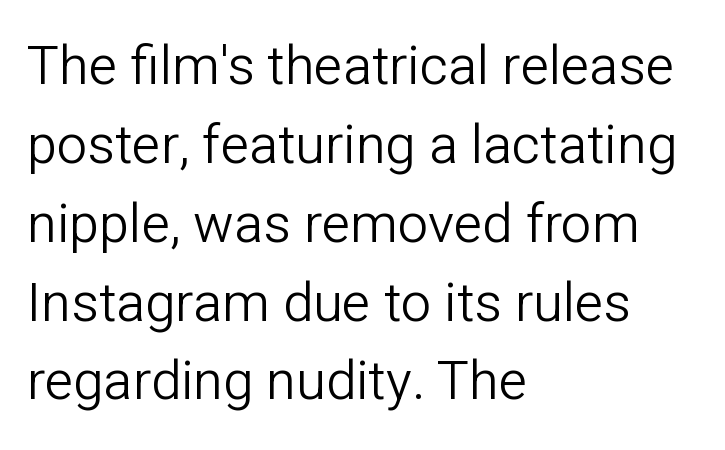
Each new line begins a customary step beneath the previous one. This rendering employs a face without finishing strokes, i.e., a sans-serif. Proportional: the letters do not fall into vertical columns. The font's upright variant was chosen for this text. Weight: in the light-to-regular range. Default kerning and tracking; the words read as compact shapes.
